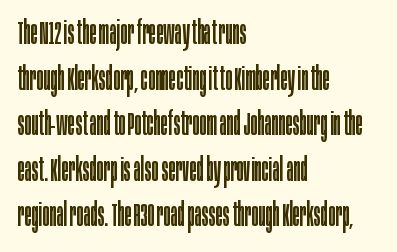
Caption: face not bold, strokes unweighted. The tracking reads as untouched default to a designer's eye. Lines of text with bare space underneath. Spacing verdict: proportional, widths tailored to each character.
